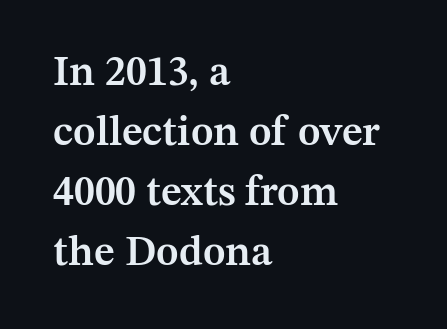
The image shows 42 px semibold serif type, upright; set left-aligned, normal line spacing (1.43x), normal letter spacing, not underlined; medium stroke contrast and a medium x-height.
